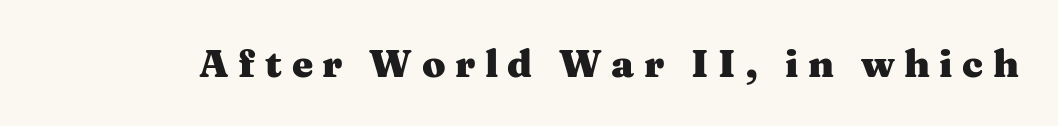
The type family on display is of the serif kind. Clear beneath every line of the passage. The strokes are fattened all the way to bold. These lines have a slow, spaced-out rhythm from letter to letter. Designer's note — italics off, roman on. Varying glyph widths throughout — classic text-font behaviour.
